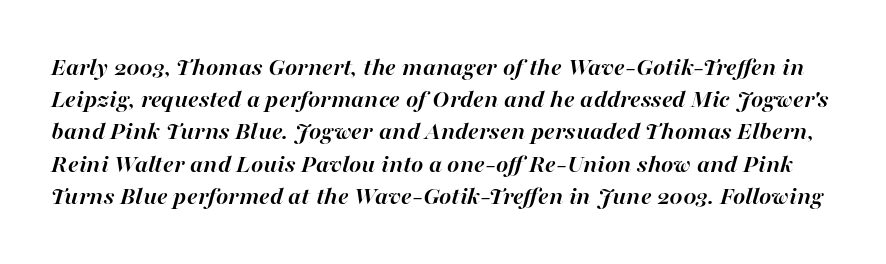
{"italic": "yes", "lean": "right", "slant_degrees": 16, "bold": "yes", "underline": "no", "line_spacing_ratio": 1.24, "letter_spacing": "normal", "letter_spacing_em": 0.0, "glyph_px": 26}
